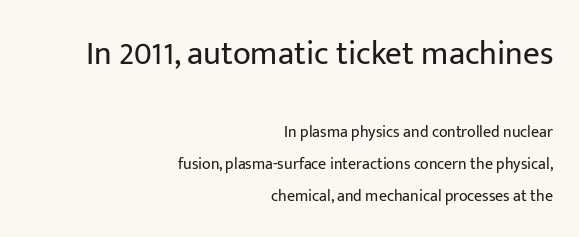
These lines stack with their right ends in a neat column. The face used here is a sans, in the tradition of grotesques and geometrics. Is there much room between lines? Yes — plenty of vertical air separates them. The face used here is proportionally spaced, like ordinary book or web type.
